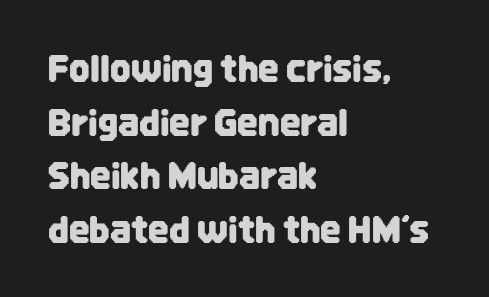
Q: Is the text italic (slanted)? A: No, it is upright.
Q: Is the typeface a serif or a sans-serif typeface? A: Sans-serif.
Q: Is the text underlined? A: No.
Q: How is the paragraph aligned? A: Left-aligned.
Q: Is the spacing between letters normal or unusually wide? A: Normal.
Q: Is the spacing between lines tight, normal or loose? A: Normal.
Q: Width (condensed, normal, or wide)? A: Condensed.
Q: Stroke contrast? A: Low.
Q: x-height? A: Large.
Q: Monospaced? A: No.
